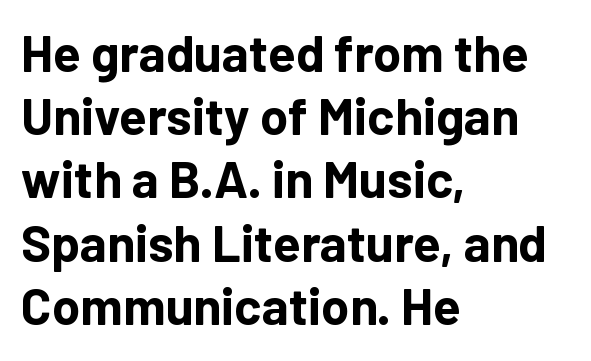
{"serif": "no", "italic": "no", "bold": "yes", "weight": "bold", "width": "normal", "stroke_contrast": "low", "x_height": "medium", "monospaced": "no", "underline": "no", "align": "left", "line_spacing_ratio": 1.24, "letter_spacing": "normal", "letter_spacing_em": 0.0, "glyph_px": 51}
